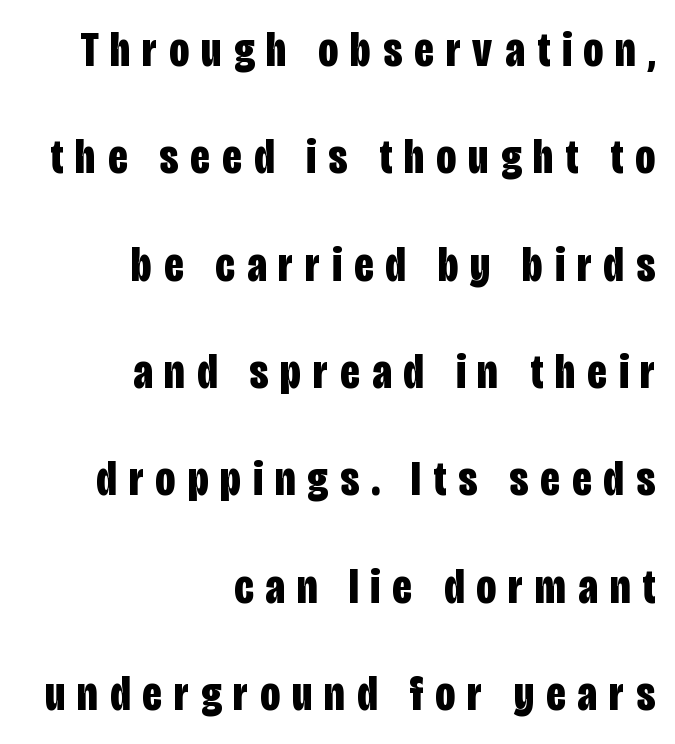
The image shows 49 px bold, condensed sans-serif type, upright; set right-aligned, loose line spacing (2.19x), unusually wide letter spacing (+0.25 em), not underlined; low stroke contrast and a large x-height.
